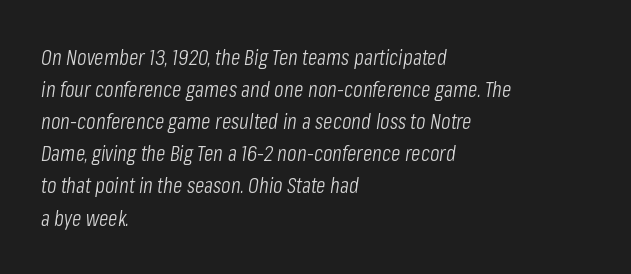
Q: Is the text bold? A: No.
Q: Is the text italic (slanted)? A: Yes, it leans right by about 8 degrees.
Q: Is the text underlined? A: No.
Q: How is the paragraph aligned? A: Left-aligned.
Q: Is the spacing between letters normal or unusually wide? A: Normal.
Q: Is the spacing between lines tight, normal or loose? A: Normal.
